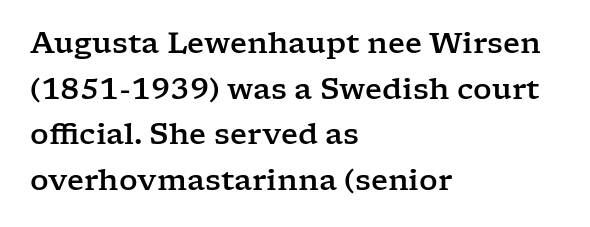
{"serif": "yes", "italic": "no", "width": "wide", "stroke_contrast": "low", "x_height": "medium", "monospaced": "no", "underline": "no", "align": "left", "line_spacing": "normal", "line_spacing_ratio": 1.57, "letter_spacing": "normal", "letter_spacing_em": 0.0, "glyph_px": 29}
